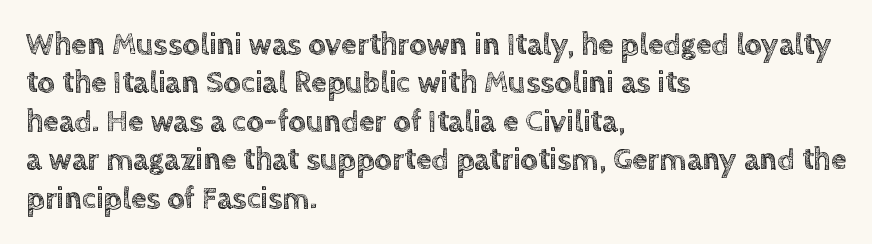
Q: Is the text italic (slanted)? A: No, it is upright.
Q: Is the text underlined? A: No.
Q: How is the paragraph aligned? A: Left-aligned.
Q: Is the spacing between letters normal or unusually wide? A: Normal.
Q: Width (condensed, normal, or wide)? A: Normal.
Q: x-height? A: Large.
Q: Monospaced? A: No.
